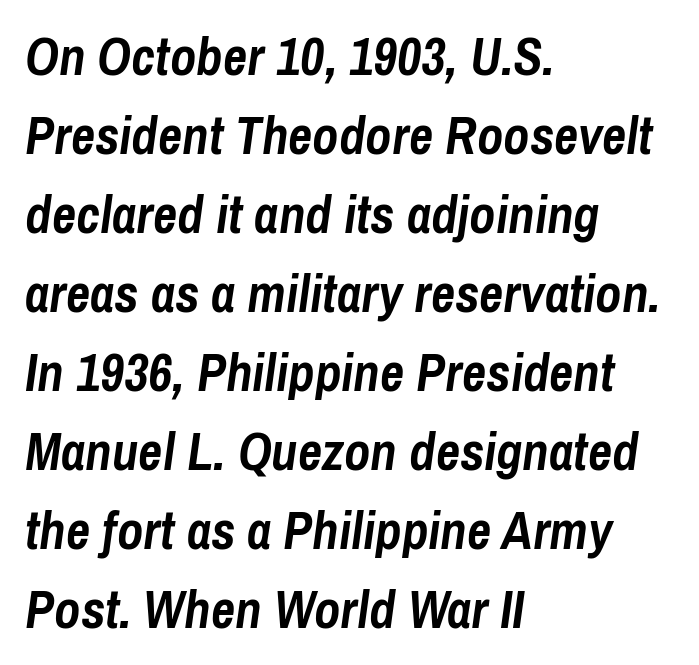
The image shows 53 px semibold, condensed type, italic (leaning right); set left-aligned, normal line spacing (1.49x), normal letter spacing, not underlined; low stroke contrast and a medium x-height.
